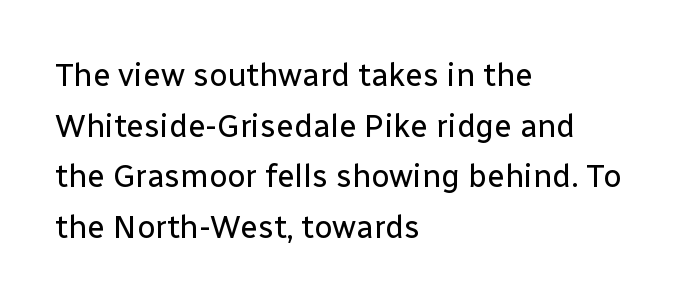
Q: Is the text bold? A: No.
Q: Is the text italic (slanted)? A: No, it is upright.
Q: Is the typeface a serif or a sans-serif typeface? A: Sans-serif.
Q: Is the text underlined? A: No.
Q: How is the paragraph aligned? A: Left-aligned.
Q: Is the spacing between letters normal or unusually wide? A: Normal.
Q: Is the spacing between lines tight, normal or loose? A: Normal.
Q: Width (condensed, normal, or wide)? A: Normal.
Q: Stroke contrast? A: Low.
Q: x-height? A: Medium.
Q: Monospaced? A: No.
